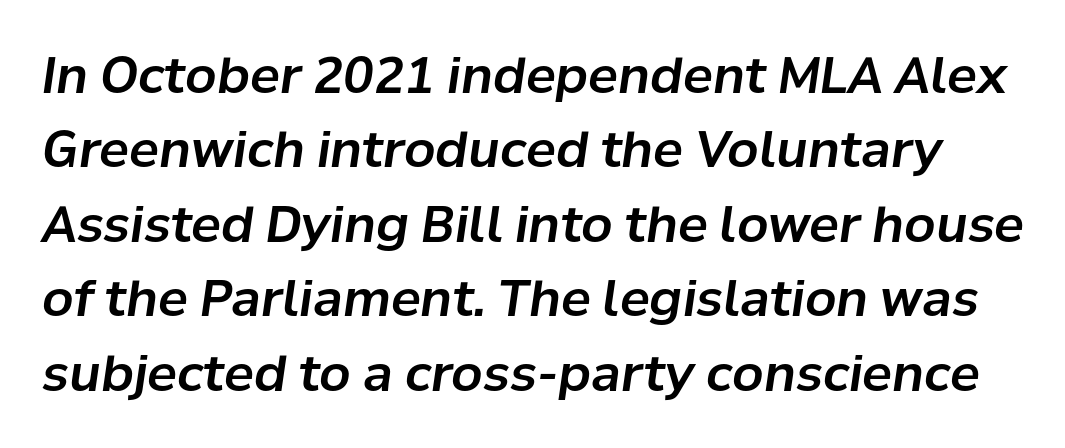
The image shows 50 px text type, italic (leaning right); set normal line spacing (1.49x), normal letter spacing, not underlined; low stroke contrast and a medium x-height.
